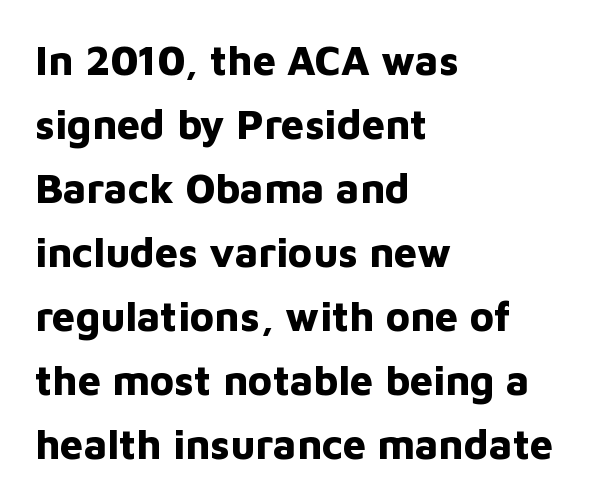
{"serif": "no", "italic": "no", "bold": "yes", "weight": "bold", "width": "normal", "stroke_contrast": "low", "x_height": "medium", "monospaced": "no", "underline": "no", "align": "left", "line_spacing": "normal", "line_spacing_ratio": 1.56, "letter_spacing": "normal", "letter_spacing_em": 0.0, "glyph_px": 41}
